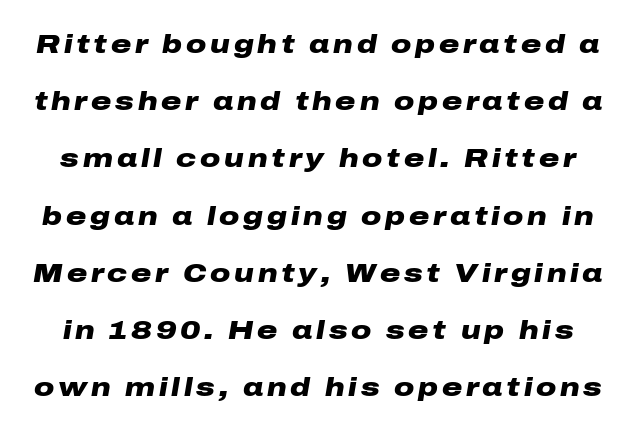
{"italic": "yes", "lean": "right", "slant_degrees": 10, "bold": "yes", "underline": "no", "line_spacing": "loose", "line_spacing_ratio": 2.29, "glyph_px": 25}
